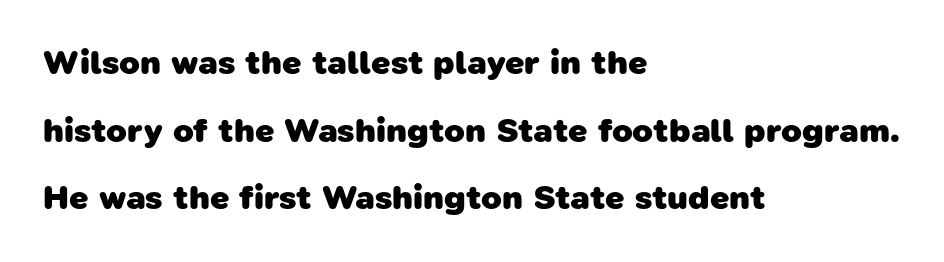
{"serif": "no", "bold": "yes", "weight": "heavy", "width": "normal", "stroke_contrast": "low", "x_height": "medium", "monospaced": "no", "underline": "no", "align": "left", "line_spacing": "loose", "line_spacing_ratio": 1.99, "letter_spacing": "normal", "letter_spacing_em": 0.0, "glyph_px": 34}
